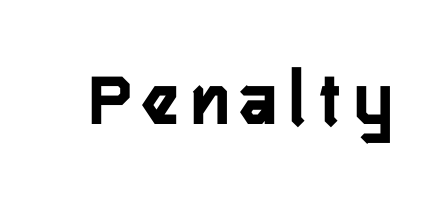
The image shows 79 px condensed sans-serif type, upright; set not underlined; low stroke contrast and a medium x-height.
